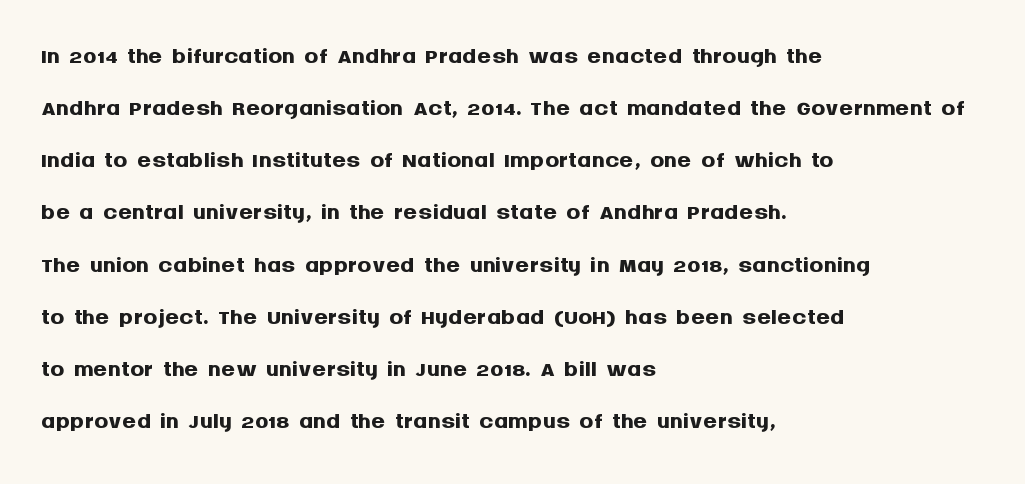
The image shows 35 px semibold sans-serif type, upright; set left-aligned, normal line spacing (1.49x), normal letter spacing, not underlined; medium stroke contrast and a large x-height.
